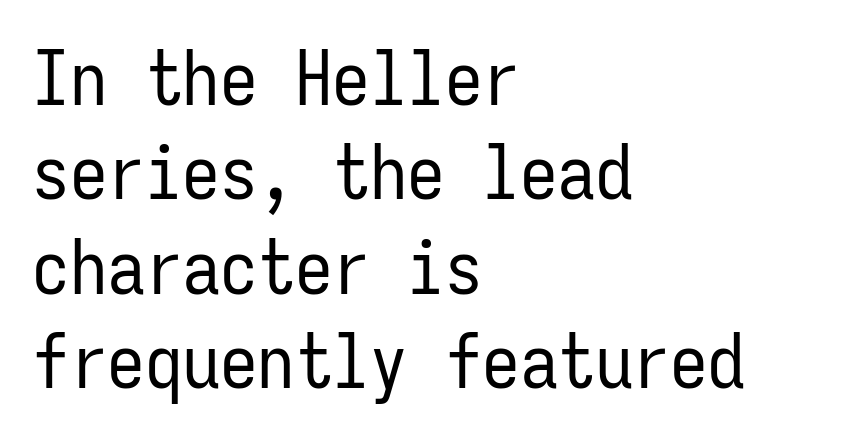
{"serif": "no", "italic": "no", "bold": "no", "weight": "regular", "width": "condensed", "stroke_contrast": "low", "x_height": "medium", "monospaced": "yes", "underline": "no", "align": "left", "line_spacing": "normal", "line_spacing_ratio": 1.26, "letter_spacing": "normal", "letter_spacing_em": 0.0, "glyph_px": 75}
